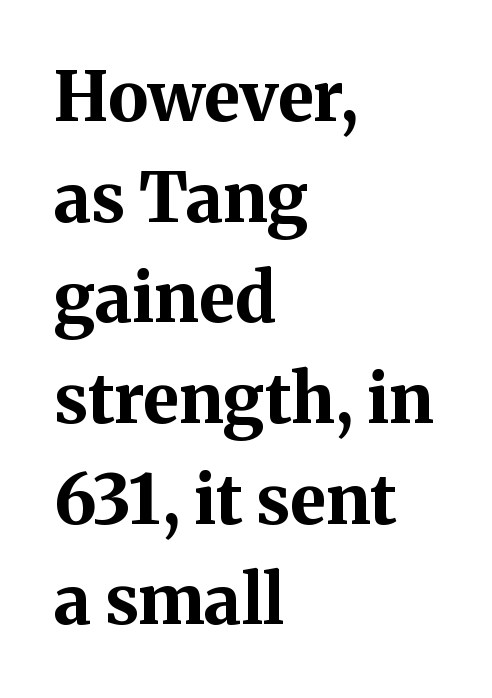
On the weight axis this lands at bold, roughly 700. Note: serifs present on the glyphs. Is this a fixed-width face? No — the glyphs have proportional, varying widths. Unmarked baselines from the first word to the last. This sample keeps an unexceptional amount of space between lines. The tracking reads as untouched default to a designer's eye.
